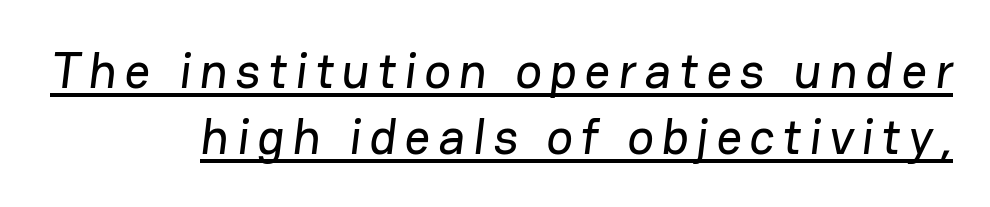
The image shows 50 px sans-serif type; set right-aligned, normal line spacing (1.32x), underlined; low stroke contrast and a medium x-height.
